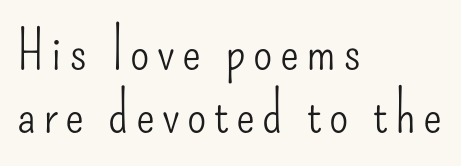
{"serif": "no", "italic": "no", "bold": "no", "weight": "light", "width": "condensed", "stroke_contrast": "low", "x_height": "small", "monospaced": "no", "underline": "no", "align": "left", "line_spacing": "tight", "line_spacing_ratio": 1.13, "glyph_px": 56}
